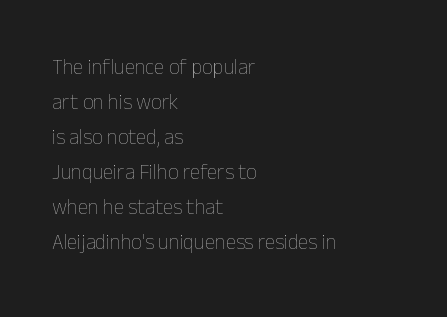
The gaps between neighbouring characters are ordinary and unremarkable. Alignment: flush left. Counters stay open thanks to moderate or lighter strokes. Underline: absent. Does the leading feel generous? No, just average.
